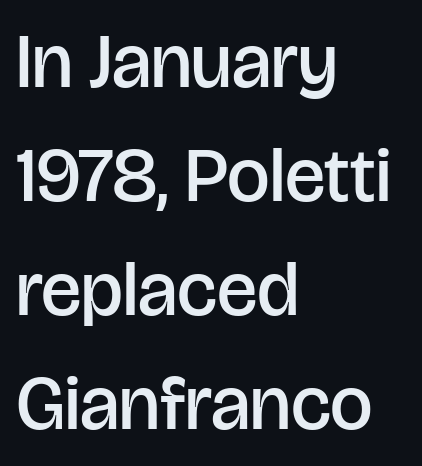
Left-aligned paragraph, ragged on the right. Baseline-to-baseline distance is the conventional proportion of letter height. The letters advance in unequal steps, a hallmark of proportional type. Weight check: semibold — heavier than regular, not quite bold. Words float on clear page, feet unadorned.
